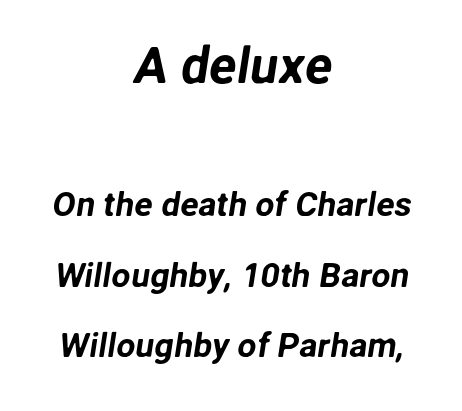
The space between consecutive lines is lavish. Quick note: underline off. The text was rendered using a sans face with plain stroke endings. This sample is center-justified, so both line endings float freely. These lines keep a tight, regular rhythm from letter to letter.
